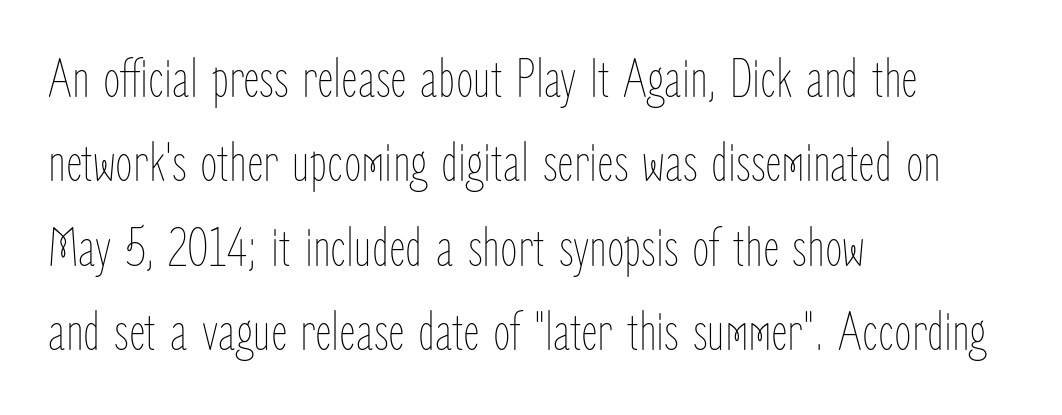
The image shows 57 px thin, condensed type, upright; set left-aligned, normal line spacing (1.48x), normal letter spacing, not underlined; low stroke contrast and a medium x-height.
